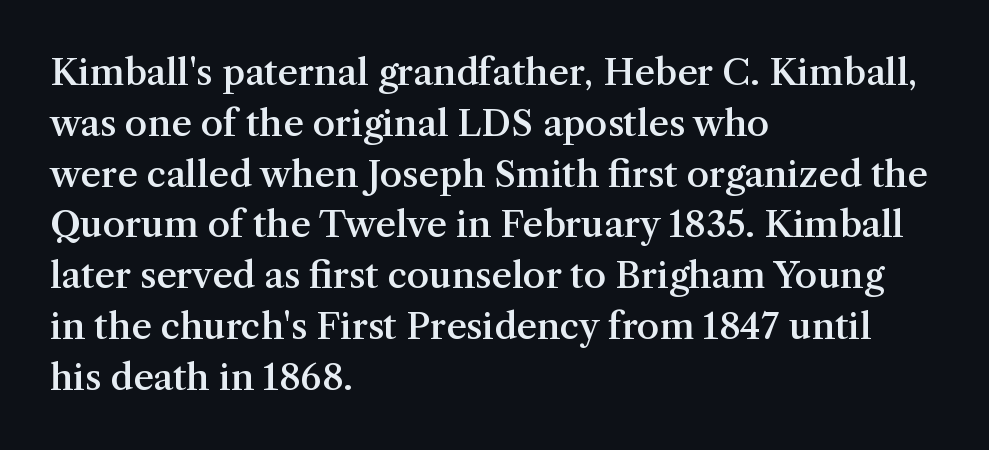
Each letter's strokes conclude with small projecting serifs. Vertical strokes here are truly vertical. Which margin do the lines hug? The left one — the right edge is uneven. Any mark beneath the type? The region is blank. Its strokes are somewhat broadened, the hallmark of semibold type.
